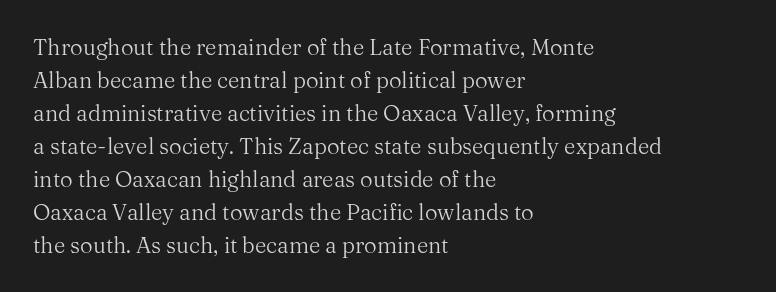
In terms of leading, this rendering sits right in the middle. Quick note: not italic, upright. Stems here are at most as thick as an everyday book face. Letter spacing: default.
